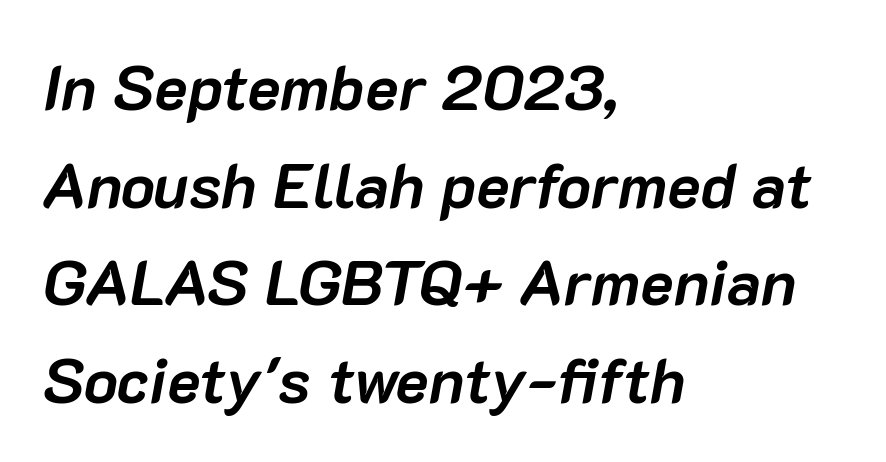
The image shows 63 px semibold type, italic (leaning right); set left-aligned, normal line spacing (1.55x), normal letter spacing, not underlined; low stroke contrast and a medium x-height.
